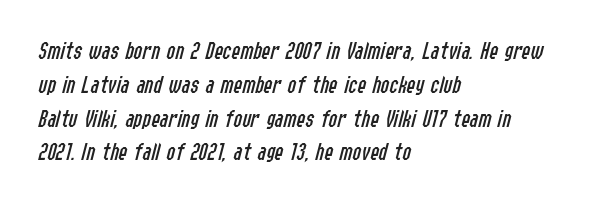
Default kerning and tracking; the words read as compact shapes. Weight class: somewhere from thin through regular. Every row of glyphs begins at an identical x-position on the left. Leading: standard. Underlining? Definitely not there. There's an unmistakable incline to the writing here.
